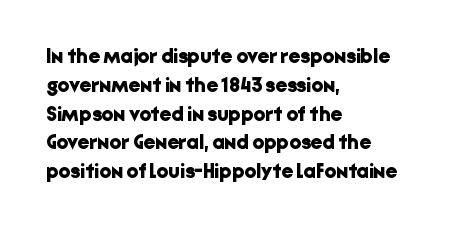
Leftover space on each line is placed entirely after the last word. The baseline area is clear. Tracking value appears to be zero — textbook default spacing. Is the type bold? Yes — the strokes are clearly thick and heavy.
